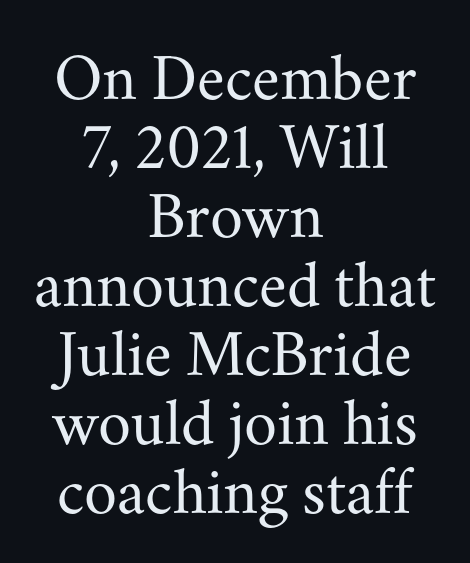
{"serif": "yes", "italic": "no", "bold": "no", "weight": "regular", "width": "normal", "stroke_contrast": "medium", "x_height": "small", "monospaced": "no", "underline": "no", "align": "center", "line_spacing": "tight", "line_spacing_ratio": 1.03, "letter_spacing": "normal", "letter_spacing_em": 0.0, "glyph_px": 67}
